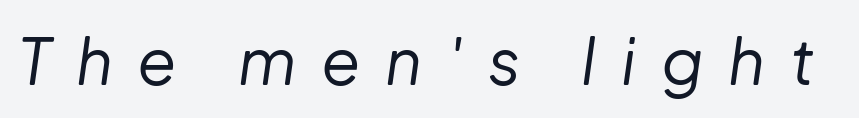
Counters stay open thanks to moderate or lighter strokes. The font's italic variant was chosen for this text. Each letter keeps its own natural width here, so spacing adapts to shape. How are the letters spaced? Widely, with obvious added tracking. Just letters on the line, the space beneath them empty.
